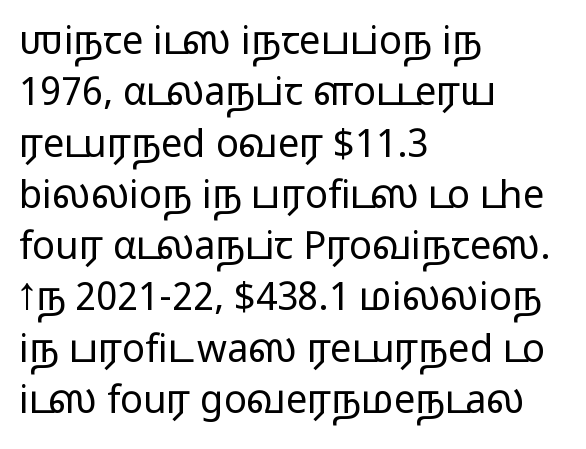
Q: Is the text bold? A: No.
Q: Is the text italic (slanted)? A: No, it is upright.
Q: Is the typeface a serif or a sans-serif typeface? A: Sans-serif.
Q: Is the text underlined? A: No.
Q: How is the paragraph aligned? A: Left-aligned.
Q: Is the spacing between letters normal or unusually wide? A: Normal.
Q: Is the spacing between lines tight, normal or loose? A: Normal.
Q: Width (condensed, normal, or wide)? A: Wide.
Q: Stroke contrast? A: Low.
Q: x-height? A: Medium.
Q: Monospaced? A: No.
